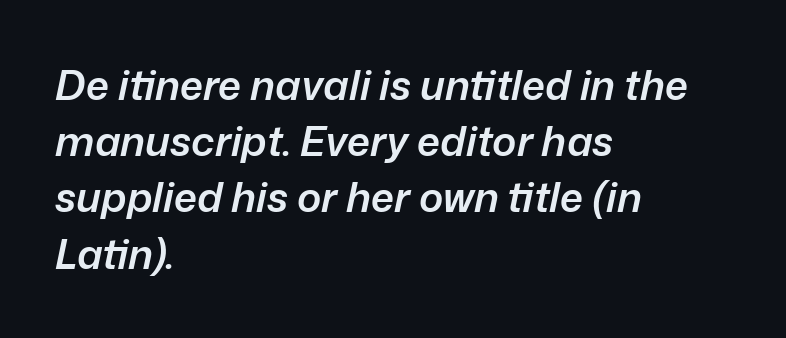
{"italic": "yes", "lean": "right", "slant_degrees": 12, "bold": "semi", "weight": "semibold", "width": "normal", "stroke_contrast": "low", "x_height": "medium", "monospaced": "no", "underline": "no", "align": "left", "line_spacing": "normal", "line_spacing_ratio": 1.37, "letter_spacing": "normal", "letter_spacing_em": 0.0, "glyph_px": 41}
